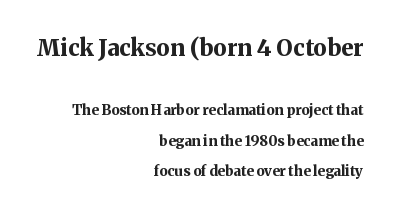
Q: Is the text bold? A: Yes.
Q: Is the text italic (slanted)? A: No, it is upright.
Q: Is the text underlined? A: No.
Q: How is the paragraph aligned? A: Right-aligned.
Q: Is the spacing between letters normal or unusually wide? A: Normal.
Q: Is the spacing between lines tight, normal or loose? A: Loose.
Q: Which block of text is set in a larger size, the first (top) or the second (bottom)? A: The first (top) one.
